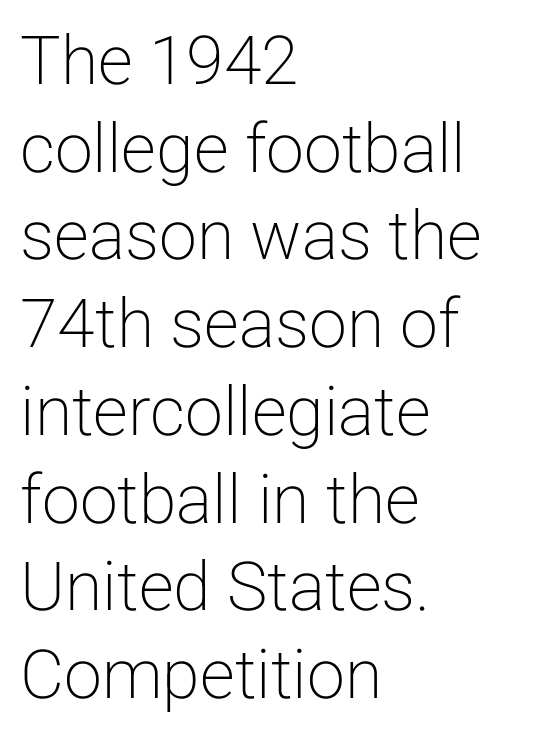
The image shows 68 px light sans-serif type, upright; set left-aligned, normal line spacing (1.29x), normal letter spacing, not underlined; low stroke contrast and a medium x-height.
